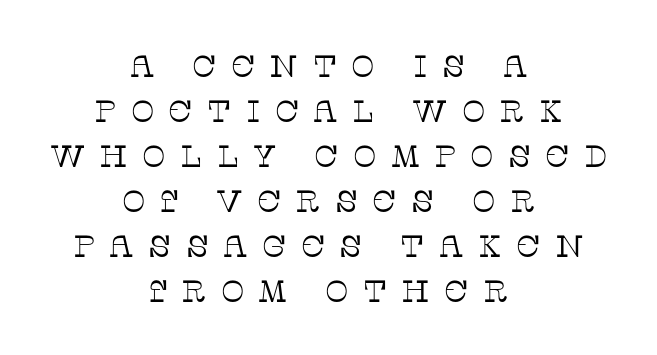
Successive baselines arrive at the customary interval. The typeface chosen for these lines features serifs. The face used here is proportionally spaced, like ordinary book or web type. Does extra space separate the letters? Yes, quite a lot of it. Tall strokes in this sample are plumb rather than angled. Lines of text with bare space underneath.
